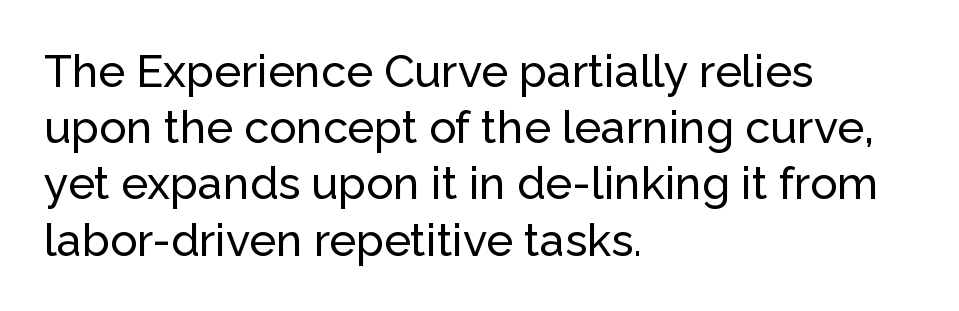
Regarding leading, the lines here are spaced in the standard way. The rendering uses natural spacing where letterforms have individual widths. Where is the straight margin? On the left. Look at the bottom of the vertical strokes: they stop flat, with no serifs. The passage shown has conventional tracking throughout.
